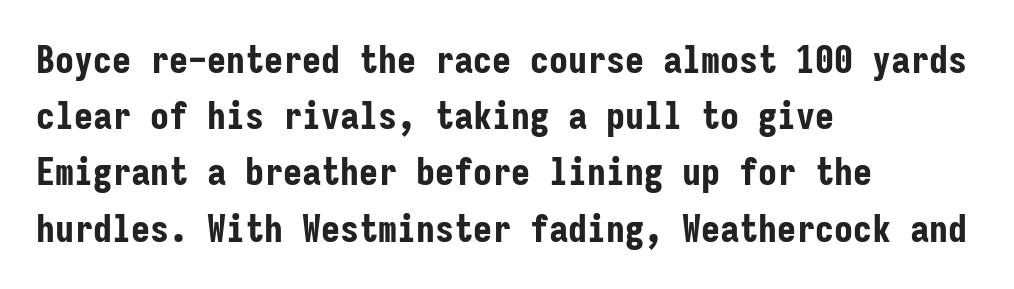
{"serif": "no", "italic": "no", "bold": "yes", "weight": "bold", "width": "condensed", "stroke_contrast": "low", "x_height": "medium", "monospaced": "yes", "underline": "no", "align": "left", "line_spacing": "normal", "line_spacing_ratio": 1.48, "letter_spacing": "normal", "letter_spacing_em": 0.0, "glyph_px": 38}
